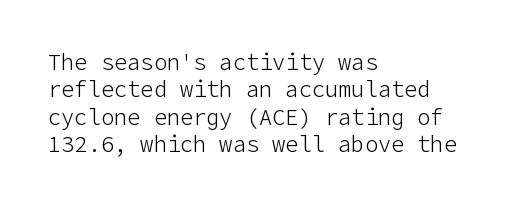
Q: Is the text bold? A: No.
Q: Is the text italic (slanted)? A: No, it is upright.
Q: Is the text underlined? A: No.
Q: How is the paragraph aligned? A: Left-aligned.
Q: Is the spacing between letters normal or unusually wide? A: Normal.
